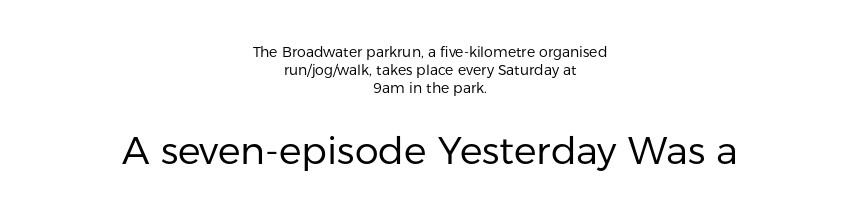
{"serif": "no", "italic": "no", "bold": "no", "weight": "regular", "width": "normal", "stroke_contrast": "low", "x_height": "medium", "monospaced": "no", "underline": "no", "align": "center", "line_spacing": "normal", "line_spacing_ratio": 1.27, "letter_spacing": "normal", "letter_spacing_em": 0.0, "larger_block": "second", "size_ratio": 2.71, "glyph_px": 38}
